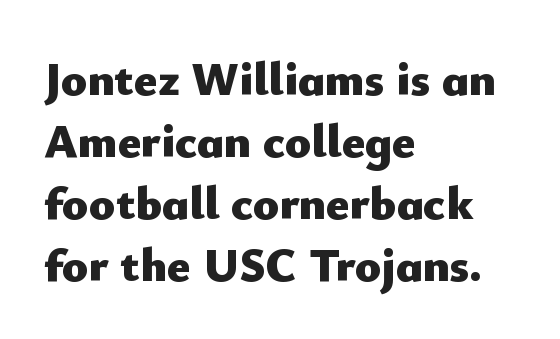
Q: Is the text bold? A: Yes.
Q: Is the text italic (slanted)? A: No, it is upright.
Q: Is the typeface a serif or a sans-serif typeface? A: Sans-serif.
Q: Is the text underlined? A: No.
Q: How is the paragraph aligned? A: Left-aligned.
Q: Is the spacing between letters normal or unusually wide? A: Normal.
Q: Is the spacing between lines tight, normal or loose? A: Normal.
Q: Width (condensed, normal, or wide)? A: Normal.
Q: Stroke contrast? A: Low.
Q: x-height? A: Small.
Q: Monospaced? A: No.
